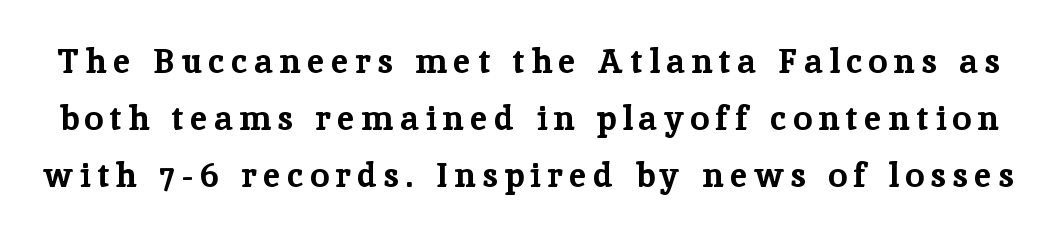
Emphasis by weight is at full strength: bold. Leading matches the norm, producing a regular column. Posture: straight, roman, zero tilt. Clear beneath every line of the passage. The letters carry serifs — small finishing strokes at the ends of their stems. The passage shown is typed in a proportional face where columns would drift.
